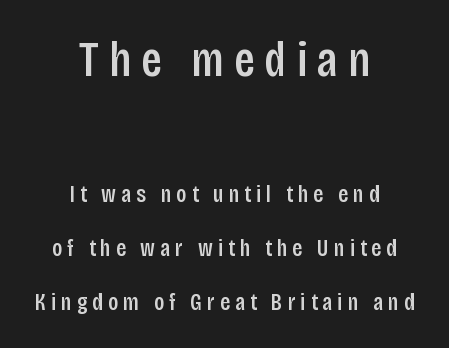
{"serif": "no", "italic": "no", "width": "condensed", "stroke_contrast": "low", "x_height": "large", "monospaced": "no", "underline": "no", "align": "center", "line_spacing": "loose", "line_spacing_ratio": 2.25, "letter_spacing": "wide", "letter_spacing_em": 0.21, "larger_block": "first", "size_ratio": 2.04, "glyph_px": 49}
